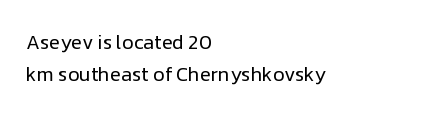
Q: Is the text bold? A: No.
Q: Is the text italic (slanted)? A: No, it is upright.
Q: Is the text underlined? A: No.
Q: How is the paragraph aligned? A: Left-aligned.
Q: Is the spacing between letters normal or unusually wide? A: Normal.
Q: Is the spacing between lines tight, normal or loose? A: Normal.
